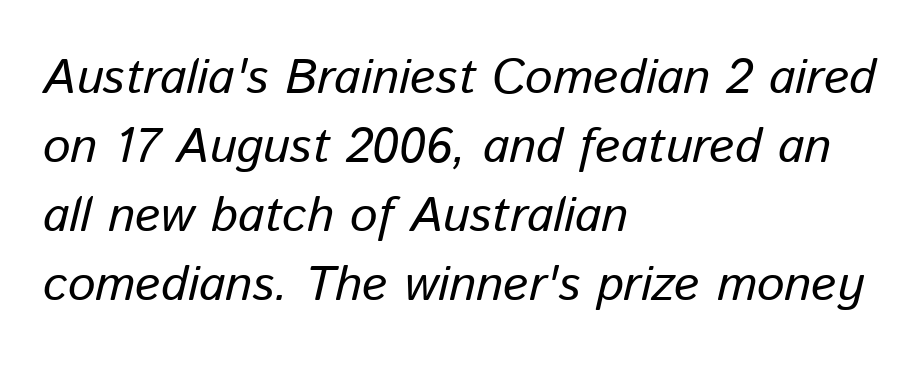
The image shows 49 px text type, italic (leaning right); set left-aligned, normal line spacing (1.41x), normal letter spacing, not underlined; low stroke contrast and a medium x-height.
